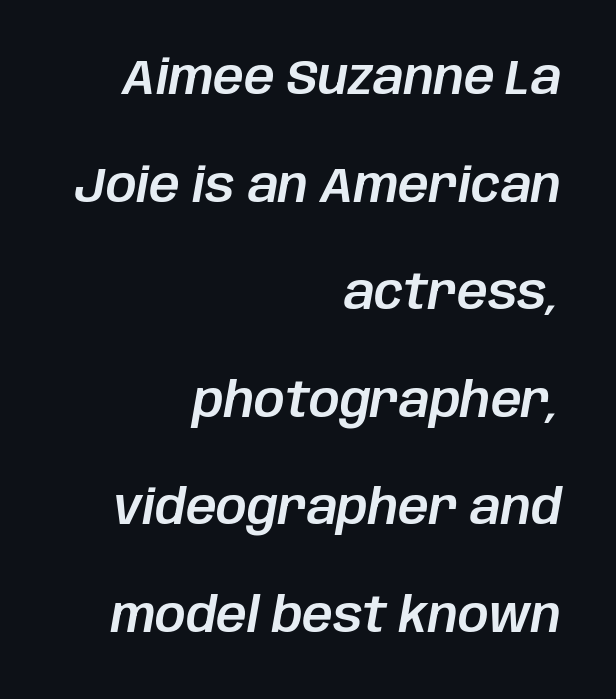
{"italic": "yes", "lean": "right", "slant_degrees": 10, "width": "normal", "stroke_contrast": "low", "x_height": "large", "monospaced": "no", "underline": "no", "align": "right", "line_spacing": "loose", "line_spacing_ratio": 2.24, "letter_spacing": "normal", "letter_spacing_em": 0.0, "glyph_px": 48}
